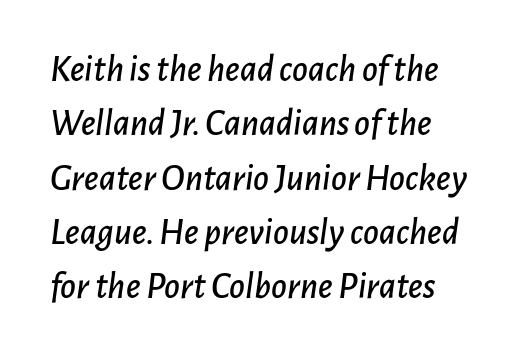
The image shows 38 px text type, italic (leaning right); set normal line spacing (1.43x), normal letter spacing, not underlined; low stroke contrast and a medium x-height.
